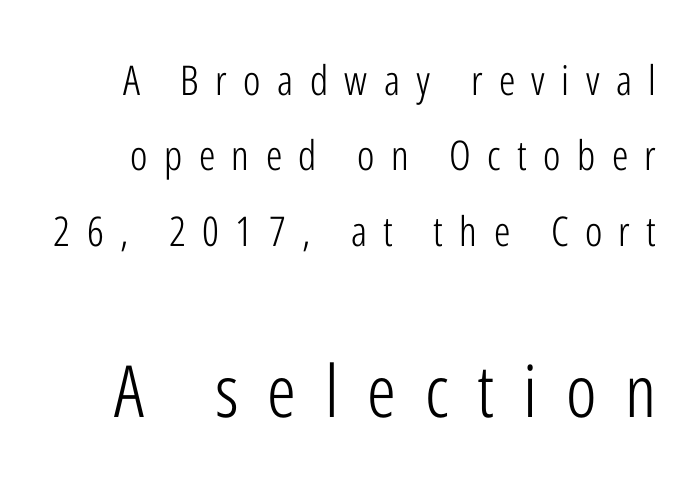
Stroke thickness stays within the range of a standard reading face or lighter. You get the small type first, then a jump to larger type. Tracking value appears strongly positive — letters spread wide. In terms of posture, this sample is upright. Type without underlining. The rendering shows plain stroke endings on the letterforms — a sans-serif design.
